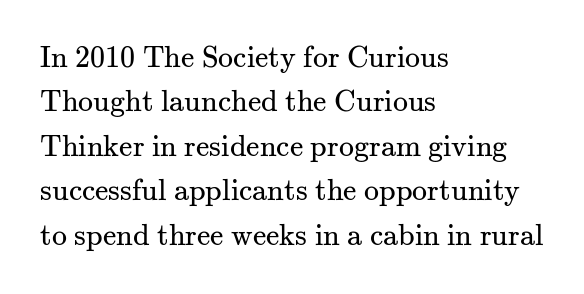
The image shows 30 px regular-weight serif type, upright; set left-aligned, normal line spacing (1.48x), normal letter spacing, not underlined; medium stroke contrast and a small x-height.
